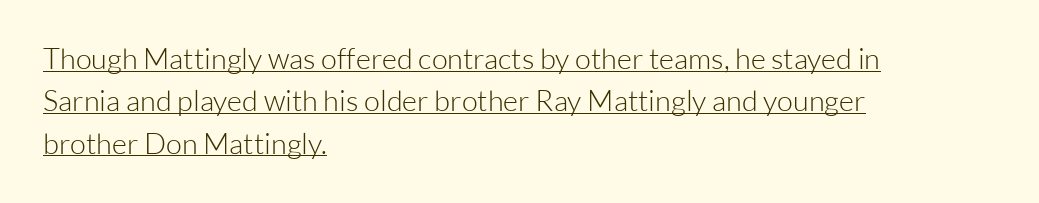
{"serif": "no", "italic": "no", "bold": "no", "weight": "light", "width": "normal", "stroke_contrast": "low", "x_height": "medium", "monospaced": "no", "underline": "yes", "align": "left", "line_spacing": "normal", "line_spacing_ratio": 1.46, "letter_spacing": "normal", "letter_spacing_em": 0.0, "glyph_px": 29}
